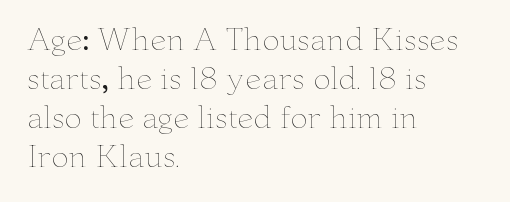
The image shows 29 px thin, wide type, upright; set left-aligned, normal line spacing (1.35x), normal letter spacing, not underlined; low stroke contrast and a small x-height.
